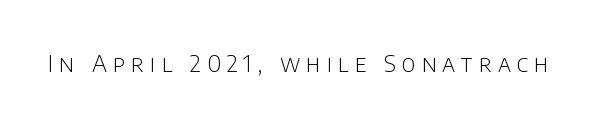
The image shows 23 px text type, upright; set unusually wide letter spacing (+0.26 em), not underlined.
